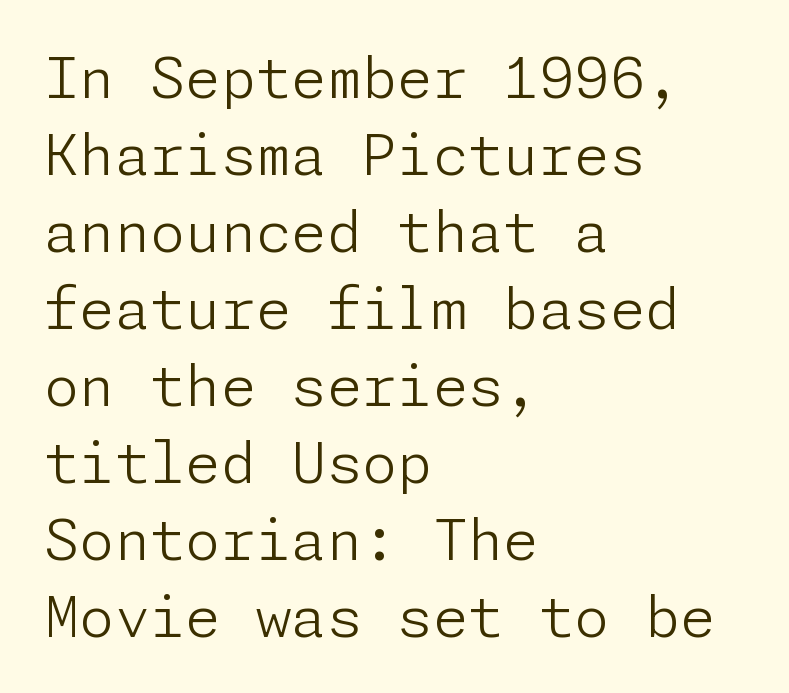
{"serif": "no", "italic": "no", "bold": "no", "weight": "light", "width": "normal", "stroke_contrast": "low", "x_height": "medium", "underline": "no", "align": "left", "line_spacing": "normal", "line_spacing_ratio": 1.35, "letter_spacing": "normal", "letter_spacing_em": 0.0, "glyph_px": 57}
